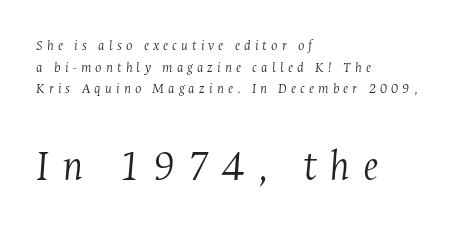
The image shows 46 px light, condensed serif type, italic (leaning right); set left-aligned, normal line spacing (1.45x), unusually wide letter spacing (+0.27 em), not underlined; the second (bottom) block is 3.07x larger; medium stroke contrast and a medium x-height.
